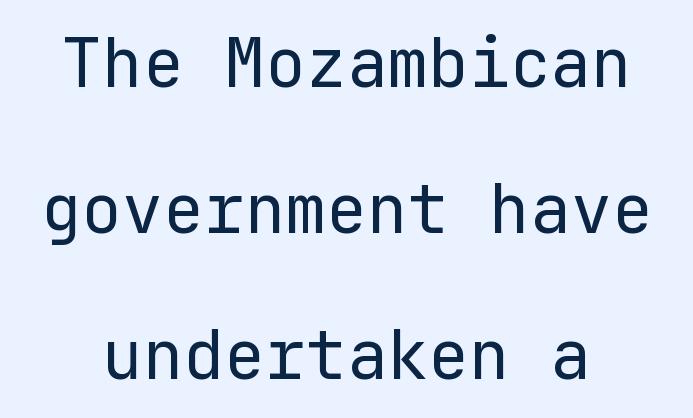
{"serif": "no", "italic": "no", "bold": "no", "weight": "regular", "width": "normal", "stroke_contrast": "low", "x_height": "medium", "monospaced": "yes", "underline": "no", "line_spacing": "loose", "line_spacing_ratio": 2.15, "letter_spacing": "normal", "letter_spacing_em": 0.0, "glyph_px": 68}
